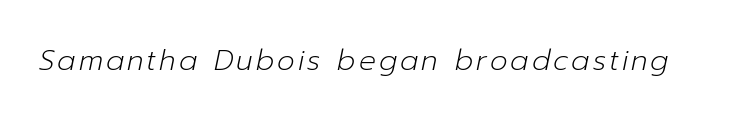
The rendering applies a slant to the glyphs. The rendering uses natural spacing where letterforms have individual widths. No extra ink here — the face is not bold. Check the space under the baseline: it is left empty.
